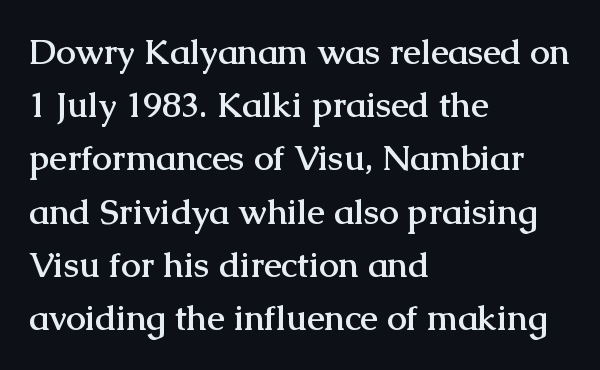
Yep, those are serifs on the letters. The passage shown stacks its lines at a standard gap. Casual observation: everything's shoved over to the left. In terms of posture, this sample is upright.
